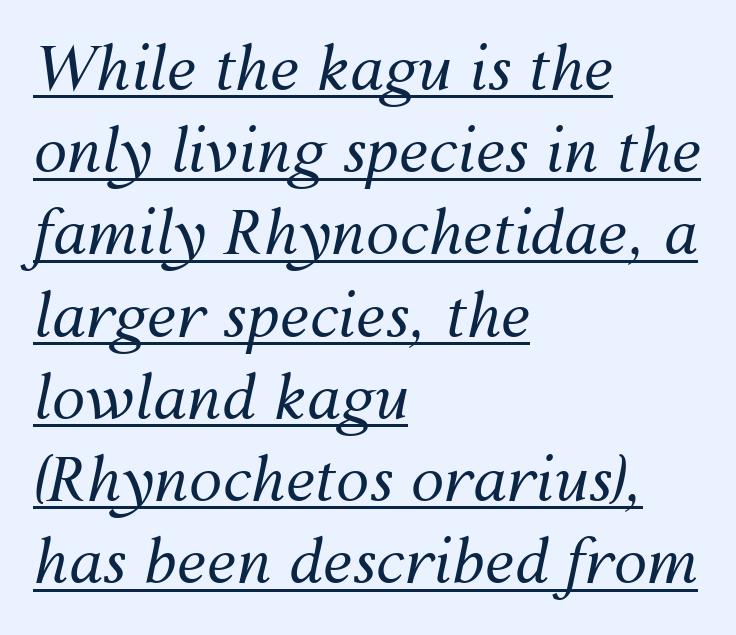
These lines sit exactly where default settings would place them. The rendered words wear a rule along their underside. A quiet, ordinary-to-light weight characterises the typeface. Short and long lines alike share a common starting point at left. The letters advance in unequal steps, a hallmark of proportional type. Glyph-to-glyph distance matches everyday printed text.
